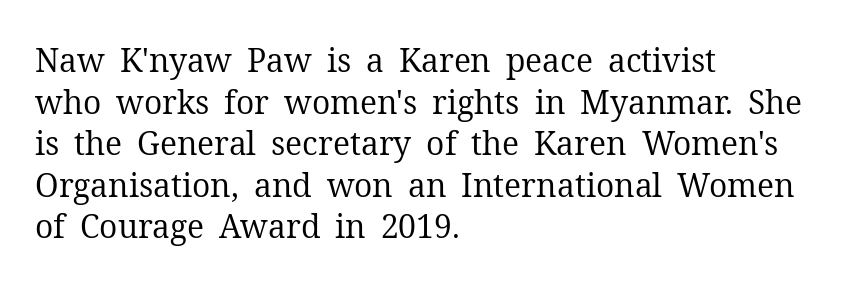
Stroke mass is kept to a normal reading level or below. Ordinary non-slanted type is in use. You could not count columns in this text — the font is proportionally spaced. Quick note: underline off. If you drew a ruler down the left edge, every line would touch it. Summary of vertical rhythm: regular, with standard interline spacing.
